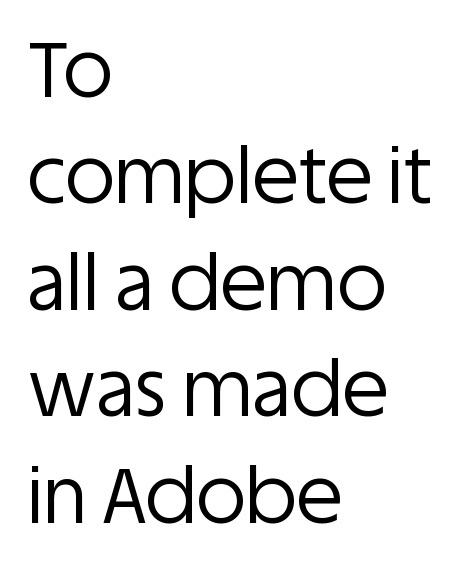
Spacing verdict: proportional, widths tailored to each character. The weight would be labelled regular, book, light, or lighter still. The rendering shows plain stroke endings on the letterforms — a sans-serif design. The rendering uses a moderate line-height, typical for paragraphs. Each word holds together tightly as a unit, with standard inter-letter gaps.
